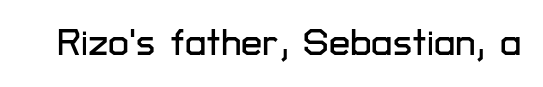
{"serif": "no", "italic": "no", "width": "normal", "stroke_contrast": "low", "x_height": "medium", "monospaced": "no", "underline": "no", "letter_spacing": "normal", "letter_spacing_em": 0.0, "glyph_px": 38}
